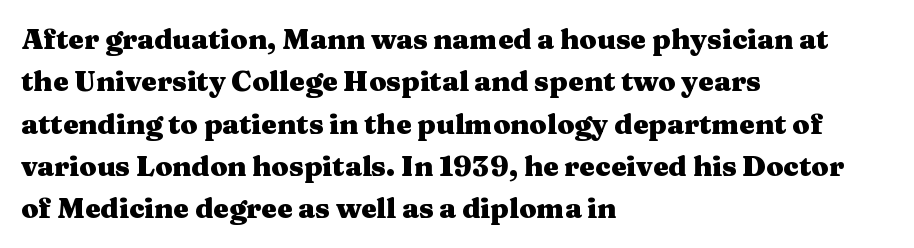
Left-aligned paragraph, ragged on the right. A typesetter would label this face a serif. This rendering leaves character spacing at its baseline value. Descender tails drop into unmarked territory. Vertical strokes here are truly vertical.
